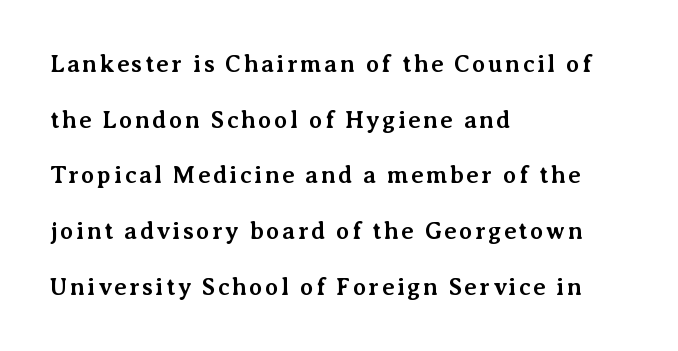
The image shows 24 px bold type, upright; set left-aligned, loose line spacing (2.32x), not underlined.
